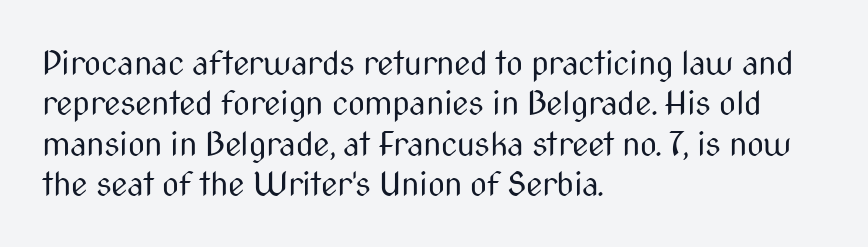
The characters display no serif detailing; their extremities are plain. Each word holds together tightly as a unit, with standard inter-letter gaps. The space beneath each line is pristine and unruled. Character widths vary here, with narrow letters taking less room than wide ones.
